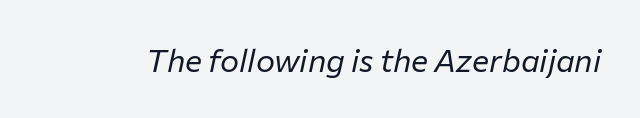
Q: Is the text bold? A: No.
Q: Is the text italic (slanted)? A: Yes, it leans right by about 12 degrees.
Q: Is the text underlined? A: No.
Q: Is the spacing between letters normal or unusually wide? A: Normal.
Q: Width (condensed, normal, or wide)? A: Normal.
Q: Stroke contrast? A: Low.
Q: x-height? A: Medium.
Q: Monospaced? A: No.
